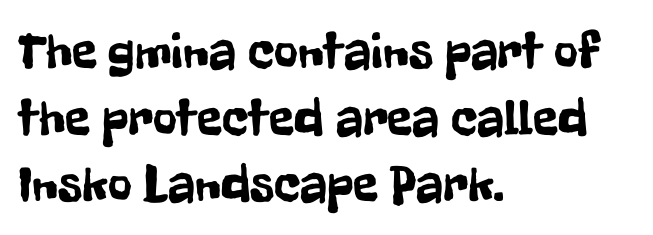
{"serif": "no", "italic": "no", "width": "condensed", "stroke_contrast": "low", "x_height": "medium", "monospaced": "no", "underline": "no", "align": "left", "line_spacing": "normal", "line_spacing_ratio": 1.28, "letter_spacing": "normal", "letter_spacing_em": 0.0, "glyph_px": 52}
